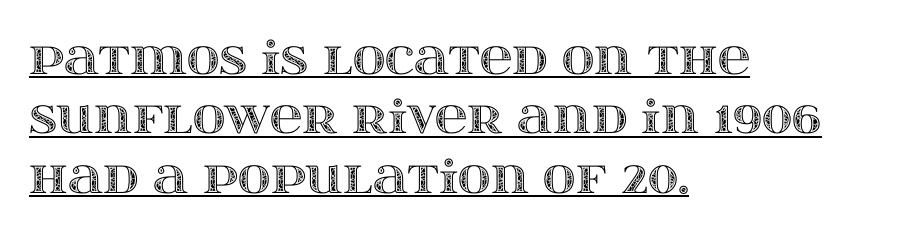
The image shows 45 px wide type, upright; set left-aligned, normal line spacing (1.32x), normal letter spacing, underlined; a large x-height.
